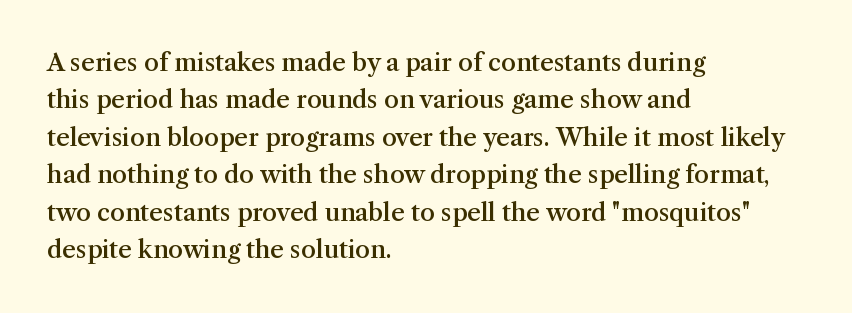
The image shows 24 px text type, upright; set left-aligned, normal line spacing (1.56x), normal letter spacing, not underlined.
